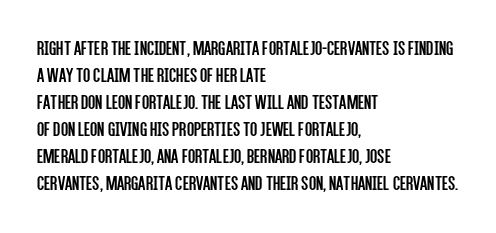
{"italic": "no", "bold": "no", "underline": "no", "align": "left", "line_spacing": "normal", "line_spacing_ratio": 1.29, "letter_spacing": "normal", "letter_spacing_em": 0.0, "glyph_px": 21}
